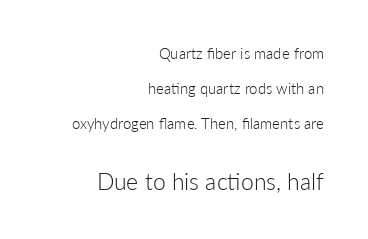
The image shows 23 px text type, upright; set right-aligned, loose line spacing (2.32x), normal letter spacing, not underlined; the second (bottom) block is 1.53x larger.
